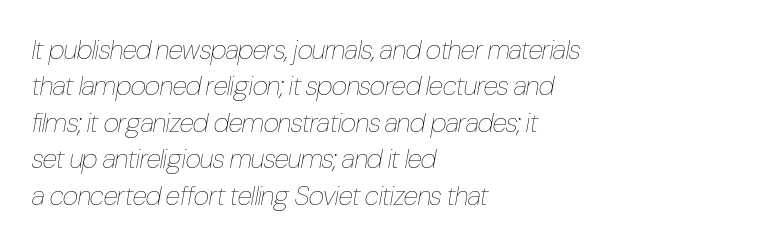
{"italic": "yes", "lean": "right", "slant_degrees": 10, "bold": "no", "underline": "no", "align": "left", "line_spacing": "normal", "line_spacing_ratio": 1.35, "letter_spacing": "normal", "letter_spacing_em": 0.0, "glyph_px": 27}
